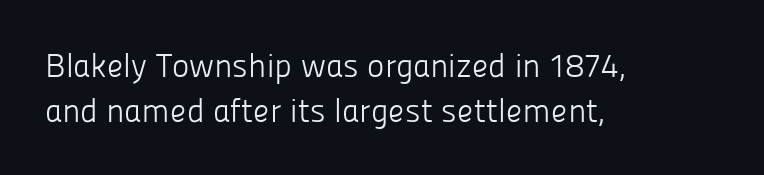
The image shows 33 px light sans-serif type, upright; set left-aligned, normal line spacing (1.35x), normal letter spacing, not underlined; low stroke contrast and a medium x-height.
